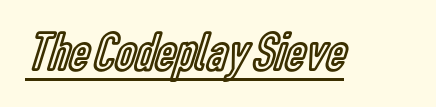
The image shows 56 px condensed type; set normal letter spacing, underlined; a medium x-height.
